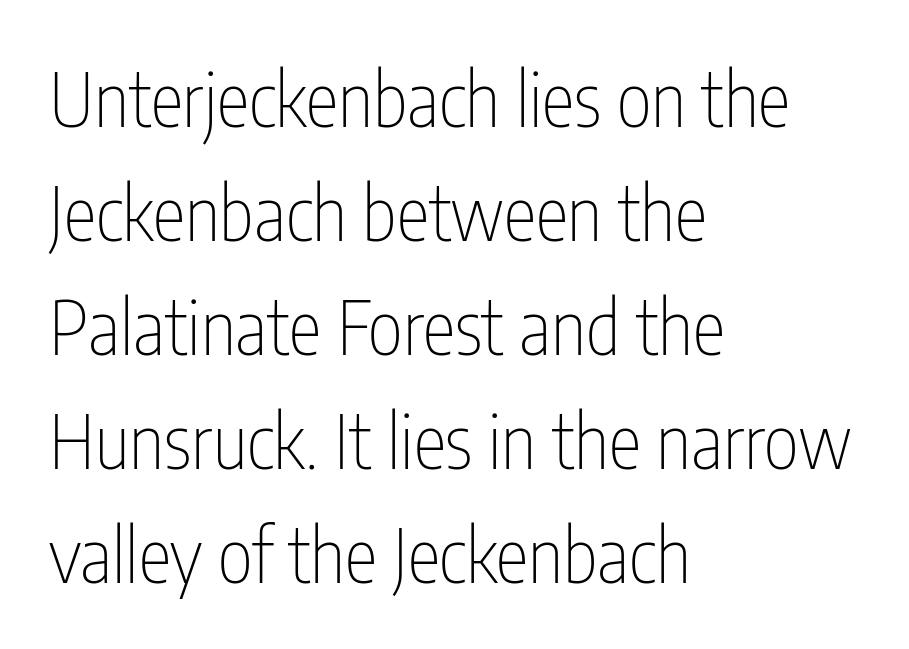
The image shows 75 px thin, condensed sans-serif type, upright; set left-aligned, normal line spacing (1.52x), normal letter spacing, not underlined; low stroke contrast and a medium x-height.
